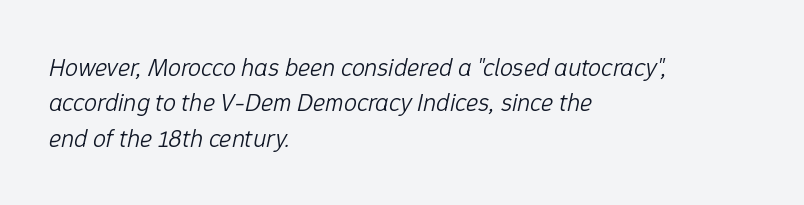
{"italic": "yes", "lean": "right", "slant_degrees": 12, "bold": "no", "underline": "no", "align": "left", "line_spacing": "normal", "line_spacing_ratio": 1.36, "letter_spacing": "normal", "letter_spacing_em": 0.0, "glyph_px": 26}
